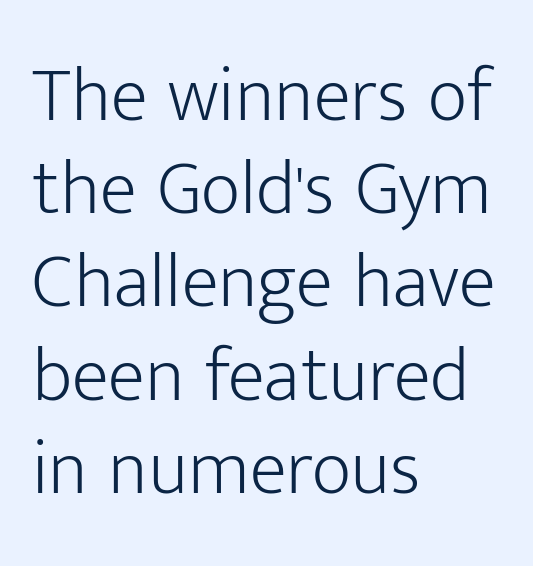
The image shows 77 px light sans-serif type, upright; set left-aligned, line spacing 1.21x, normal letter spacing, not underlined; low stroke contrast and a medium x-height.
